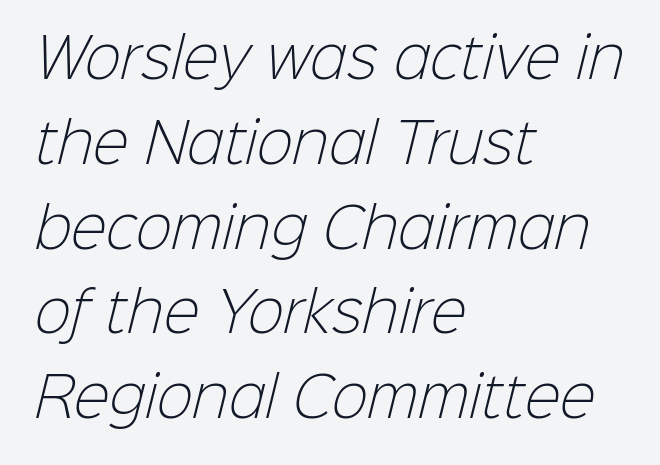
The image shows 54 px light sans-serif type; set left-aligned, normal line spacing (1.57x), normal letter spacing, not underlined; low stroke contrast and a medium x-height.
